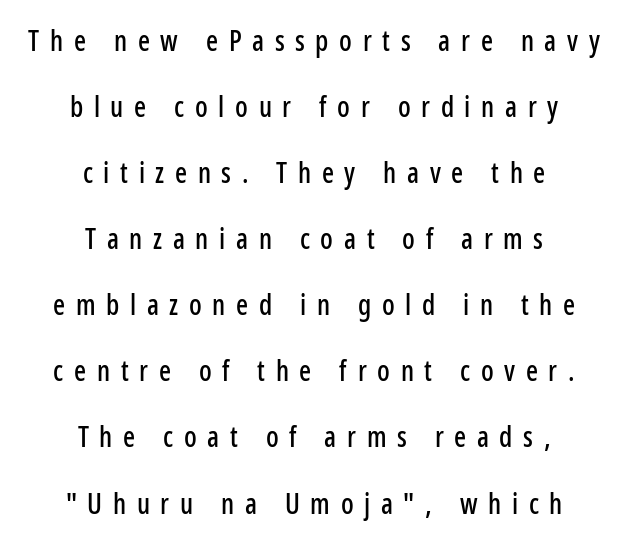
The tracking reads as deliberately expanded to a designer's eye. Centered paragraph, ragged on both sides. Every stem runs plumb, perpendicular to the baseline. A typesetter would call this proportional, since set widths differ per character. Is this a sans? Yes — the strokes have no serifs.
